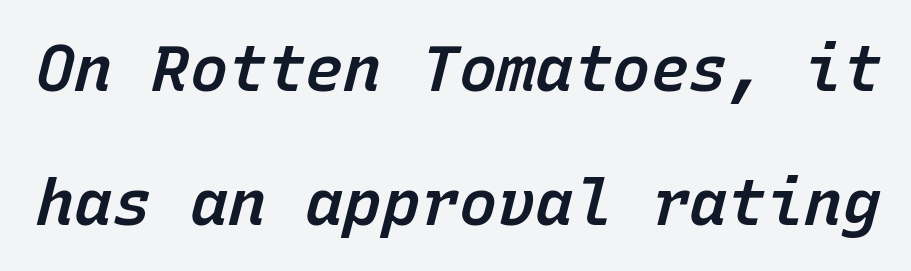
Any mark beneath the type? The region is blank. Nobody touched the tracking dial on this one. How heavy is the stroke? Medium-heavy — a semibold, shy of bold. Whoever set this chose breathing room over compactness in the vertical rhythm.
